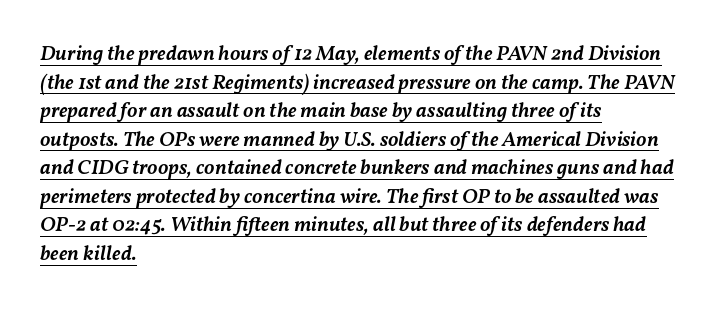
{"italic": "yes", "lean": "right", "slant_degrees": 11, "bold": "semi", "underline": "yes", "align": "left", "line_spacing": "normal", "line_spacing_ratio": 1.36, "letter_spacing": "normal", "letter_spacing_em": 0.0, "glyph_px": 21}
